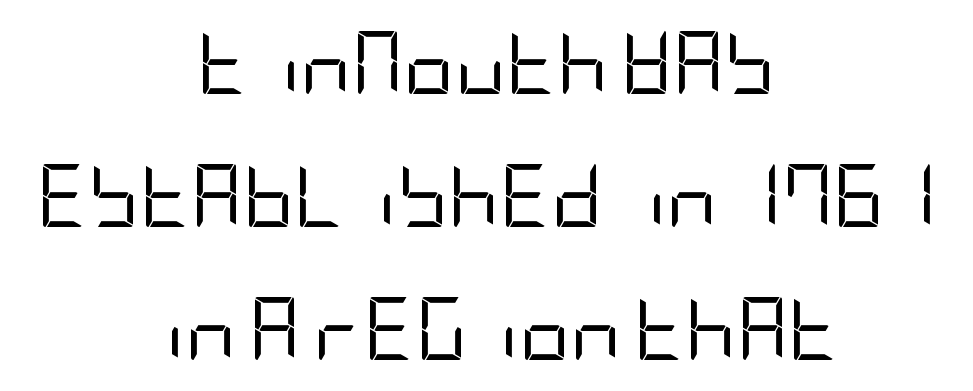
The image shows 63 px regular-weight, condensed sans-serif type, upright; set centered, loose line spacing (2.11x), normal letter spacing, not underlined; low stroke contrast and a large x-height.
